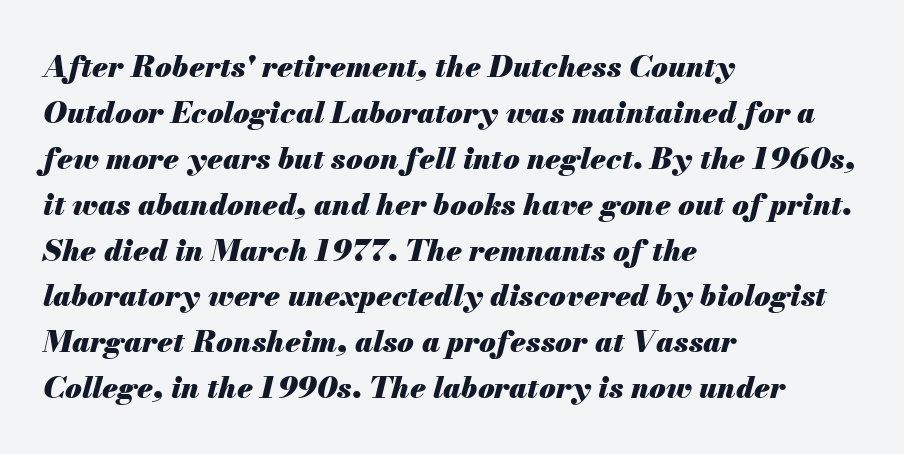
{"italic": "yes", "lean": "right", "slant_degrees": 13, "bold": "yes", "weight": "heavy", "width": "normal", "stroke_contrast": "medium", "x_height": "small", "monospaced": "no", "underline": "no", "align": "left", "line_spacing": "normal", "line_spacing_ratio": 1.53, "letter_spacing": "normal", "letter_spacing_em": 0.0, "glyph_px": 30}
